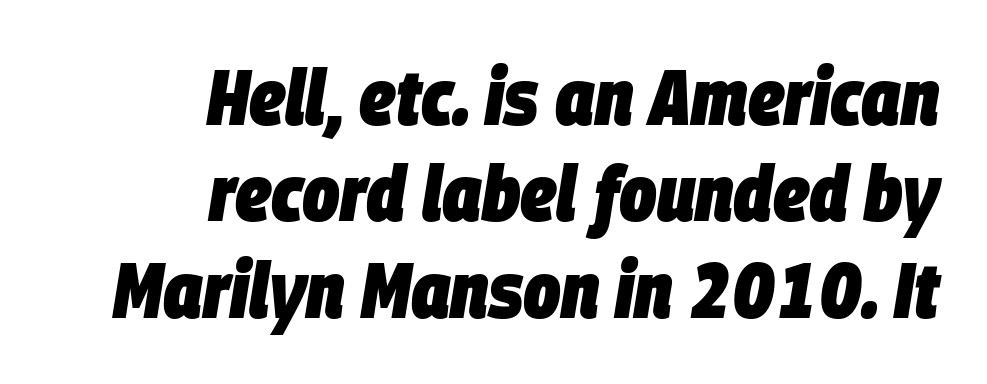
Q: Is the text bold? A: Yes.
Q: Is the text italic (slanted)? A: Yes, it leans right by about 9 degrees.
Q: Is the text underlined? A: No.
Q: How is the paragraph aligned? A: Right-aligned.
Q: Is the spacing between letters normal or unusually wide? A: Normal.
Q: Width (condensed, normal, or wide)? A: Condensed.
Q: Stroke contrast? A: Low.
Q: x-height? A: Large.
Q: Monospaced? A: No.
